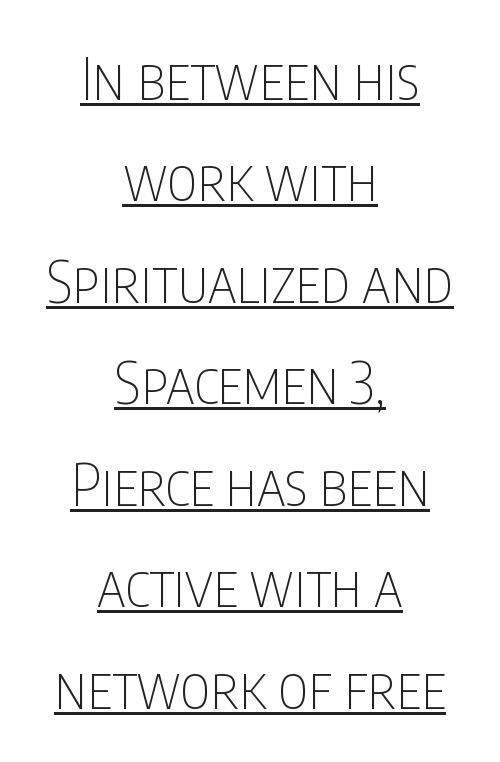
{"serif": "no", "italic": "no", "bold": "no", "weight": "thin", "width": "condensed", "stroke_contrast": "low", "x_height": "large", "monospaced": "no", "underline": "yes", "align": "center", "line_spacing_ratio": 1.75, "letter_spacing": "normal", "letter_spacing_em": 0.0, "glyph_px": 58}
